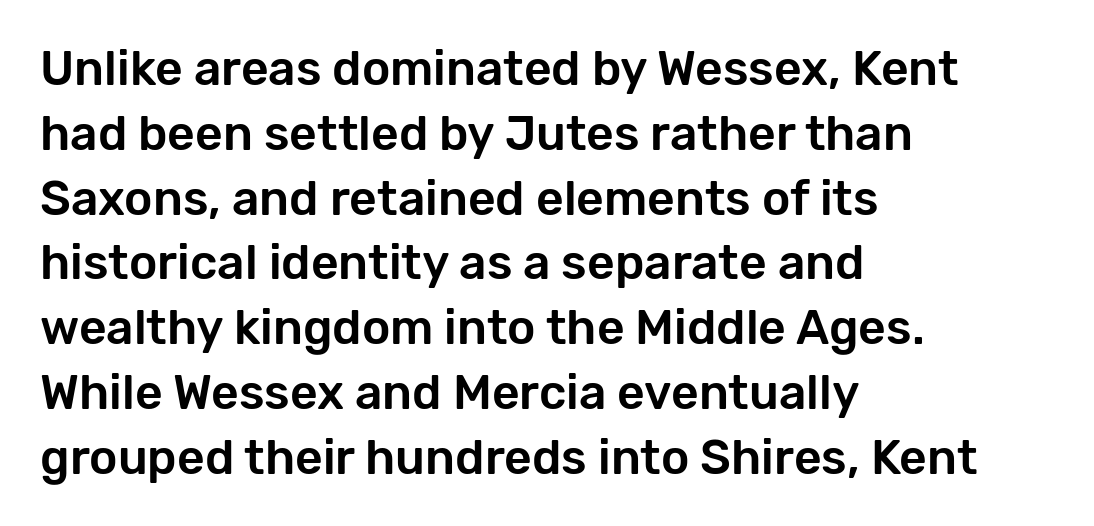
{"serif": "no", "italic": "no", "width": "normal", "stroke_contrast": "low", "x_height": "medium", "monospaced": "no", "underline": "no", "align": "left", "line_spacing": "normal", "line_spacing_ratio": 1.35, "letter_spacing": "normal", "letter_spacing_em": 0.0, "glyph_px": 48}
